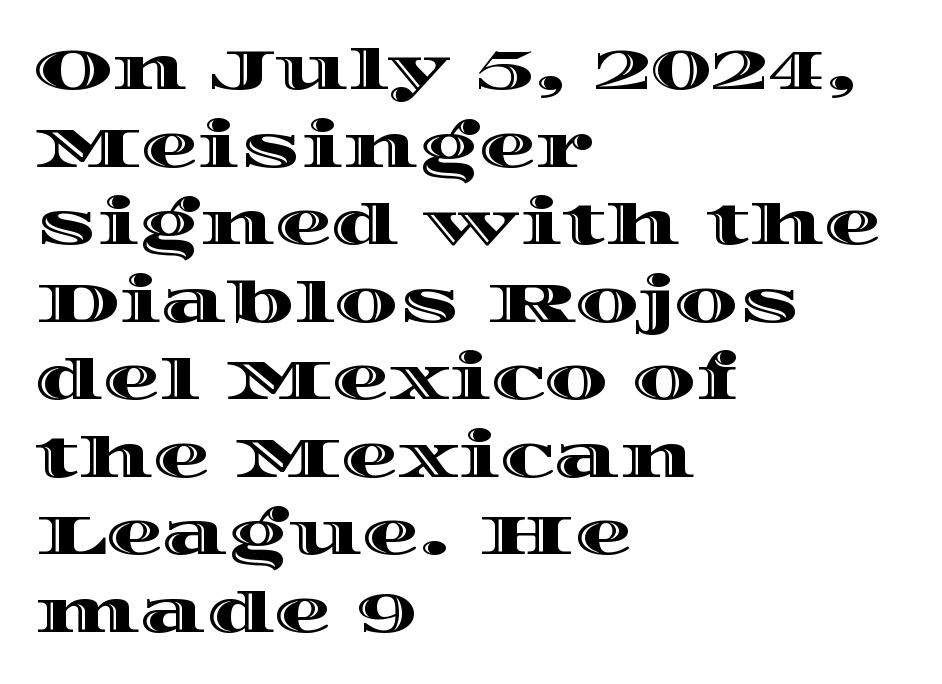
Vertical spacing — default. The compositor pushed each line to the left boundary. Character widths vary here, with narrow letters taking less room than wide ones. Glance below the letters and you will spot only blank space. Designer's note — italics off, roman on. In terms of letterspacing, this is plain default setting.
